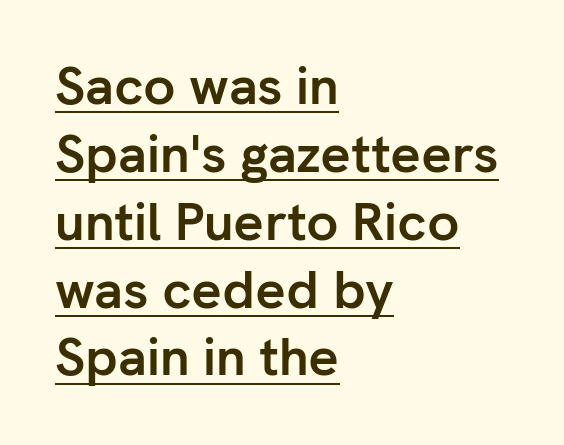
Q: Is the text bold? A: Yes.
Q: Is the text italic (slanted)? A: No, it is upright.
Q: Is the typeface a serif or a sans-serif typeface? A: Sans-serif.
Q: Is the text underlined? A: Yes.
Q: How is the paragraph aligned? A: Left-aligned.
Q: Is the spacing between letters normal or unusually wide? A: Normal.
Q: Is the spacing between lines tight, normal or loose? A: Normal.
Q: Width (condensed, normal, or wide)? A: Normal.
Q: Stroke contrast? A: Low.
Q: x-height? A: Medium.
Q: Monospaced? A: No.
